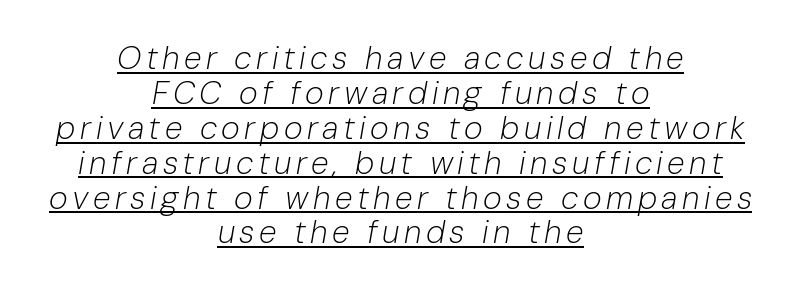
Q: Is the text bold? A: No.
Q: Is the text italic (slanted)? A: Yes, it leans right by about 10 degrees.
Q: Is the text underlined? A: Yes.
Q: How is the paragraph aligned? A: Centered.
Q: Is the spacing between lines tight, normal or loose? A: Tight.
Q: Width (condensed, normal, or wide)? A: Normal.
Q: Stroke contrast? A: Low.
Q: x-height? A: Medium.
Q: Monospaced? A: No.
